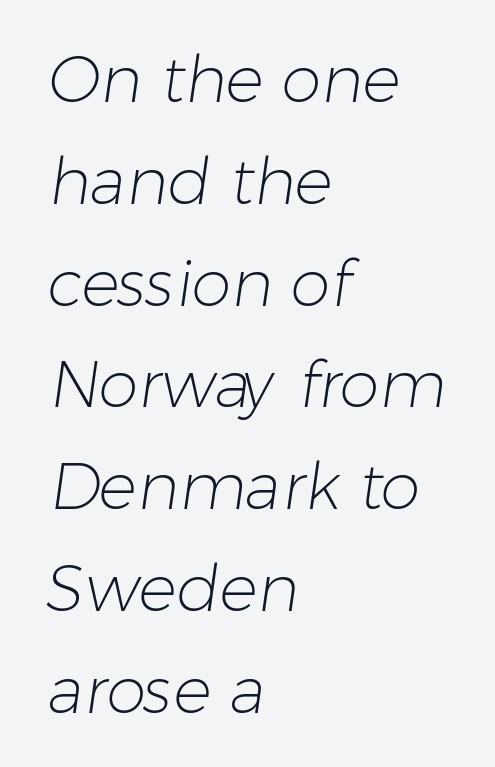
The image shows 64 px light sans-serif type; set left-aligned, normal line spacing (1.59x), normal letter spacing, not underlined; low stroke contrast and a medium x-height.
